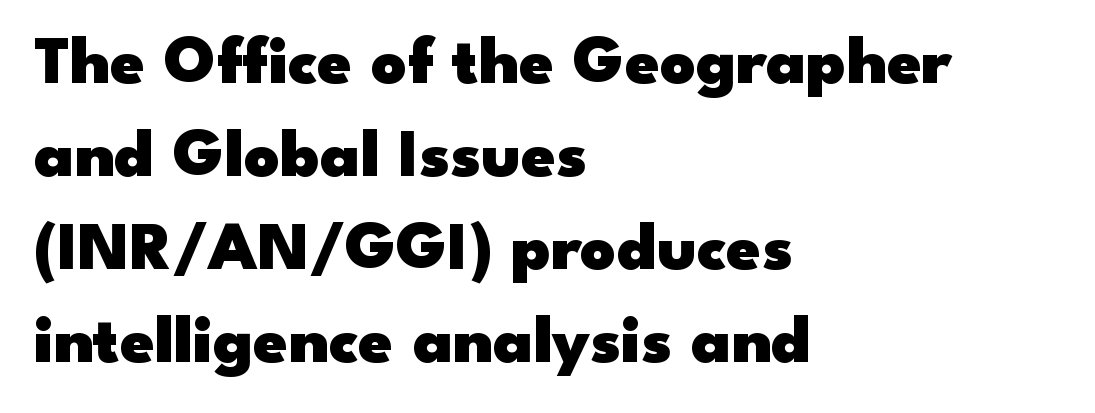
Q: Is the text bold? A: Yes.
Q: Is the text italic (slanted)? A: No, it is upright.
Q: Is the typeface a serif or a sans-serif typeface? A: Sans-serif.
Q: Is the text underlined? A: No.
Q: How is the paragraph aligned? A: Left-aligned.
Q: Is the spacing between letters normal or unusually wide? A: Normal.
Q: Is the spacing between lines tight, normal or loose? A: Normal.
Q: Width (condensed, normal, or wide)? A: Wide.
Q: Stroke contrast? A: Low.
Q: x-height? A: Small.
Q: Monospaced? A: No.
